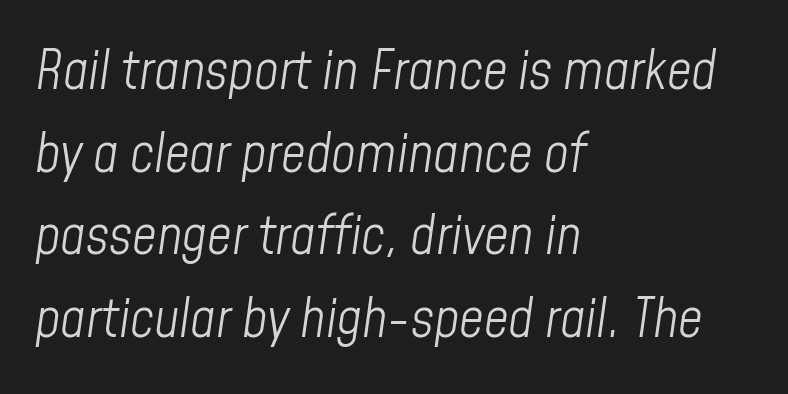
The typography opts for an oblique posture over an upright one. The passage shown has conventional tracking throughout. The face used here is proportionally spaced, like ordinary book or web type. These lines sit exactly where default settings would place them. A student would call this left alignment; a typographer would say flush left, rag right.
